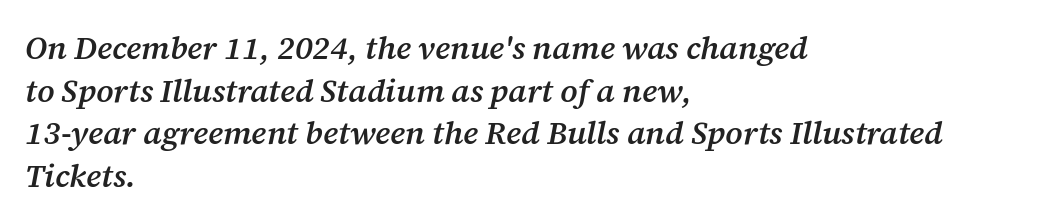
{"serif": "yes", "italic": "yes", "lean": "right", "slant_degrees": 12, "bold": "semi", "weight": "semibold", "width": "normal", "stroke_contrast": "medium", "x_height": "medium", "monospaced": "no", "underline": "no", "align": "left", "line_spacing": "normal", "line_spacing_ratio": 1.33, "letter_spacing": "normal", "letter_spacing_em": 0.0, "glyph_px": 32}
